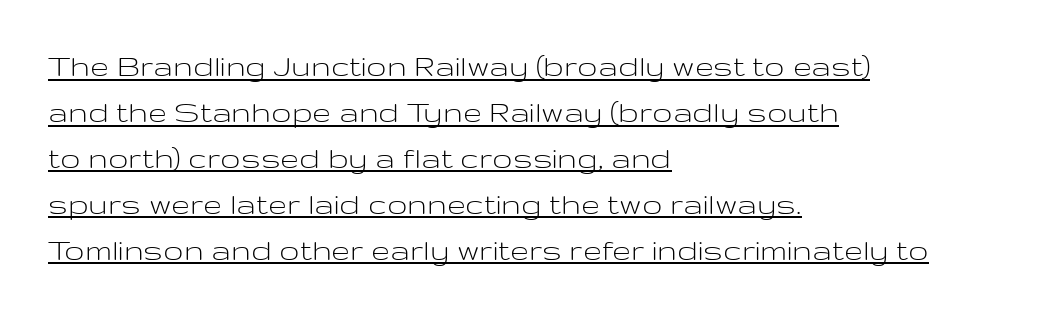
The image shows 34 px light, wide sans-serif type, upright; set left-aligned, normal line spacing (1.35x), normal letter spacing, underlined; low stroke contrast and a medium x-height.
